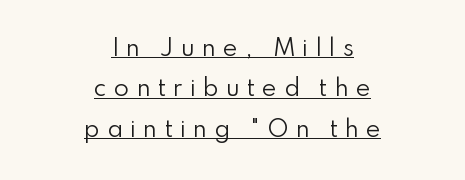
Q: Is the text bold? A: No.
Q: Is the text italic (slanted)? A: No, it is upright.
Q: Is the text underlined? A: Yes.
Q: How is the paragraph aligned? A: Centered.
Q: Is the spacing between letters normal or unusually wide? A: Unusually wide.
